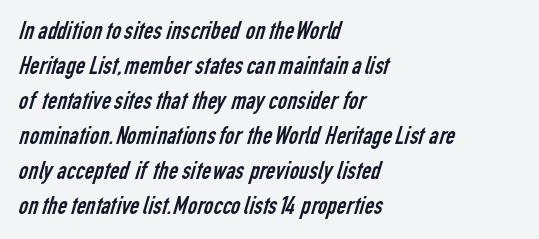
Q: Is the text bold? A: No.
Q: Is the text underlined? A: No.
Q: How is the paragraph aligned? A: Left-aligned.
Q: Is the spacing between letters normal or unusually wide? A: Normal.
Q: Is the spacing between lines tight, normal or loose? A: Normal.
